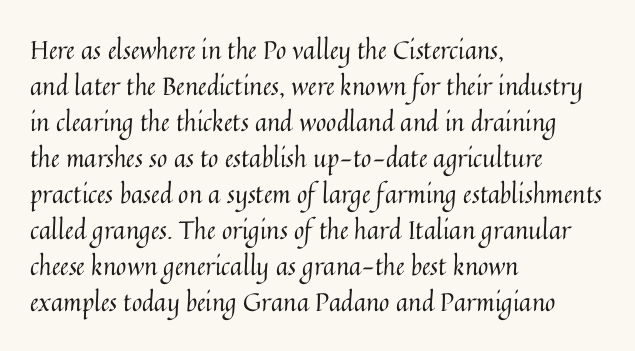
{"bold": "no", "underline": "no", "align": "left", "line_spacing": "normal", "line_spacing_ratio": 1.44, "letter_spacing": "normal", "letter_spacing_em": 0.0, "glyph_px": 25}
